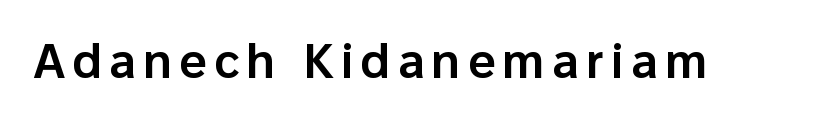
Q: Is the text bold? A: Semi-bold.
Q: Is the text italic (slanted)? A: No, it is upright.
Q: Is the typeface a serif or a sans-serif typeface? A: Sans-serif.
Q: Is the text underlined? A: No.
Q: Width (condensed, normal, or wide)? A: Normal.
Q: Stroke contrast? A: Low.
Q: x-height? A: Medium.
Q: Monospaced? A: No.
